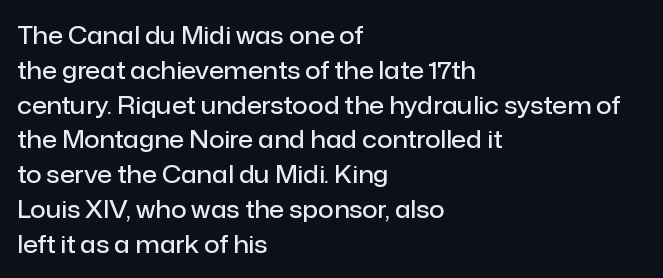
{"italic": "no", "bold": "semi", "underline": "no", "align": "left", "line_spacing": "normal", "line_spacing_ratio": 1.45, "letter_spacing": "normal", "letter_spacing_em": 0.0, "glyph_px": 24}
